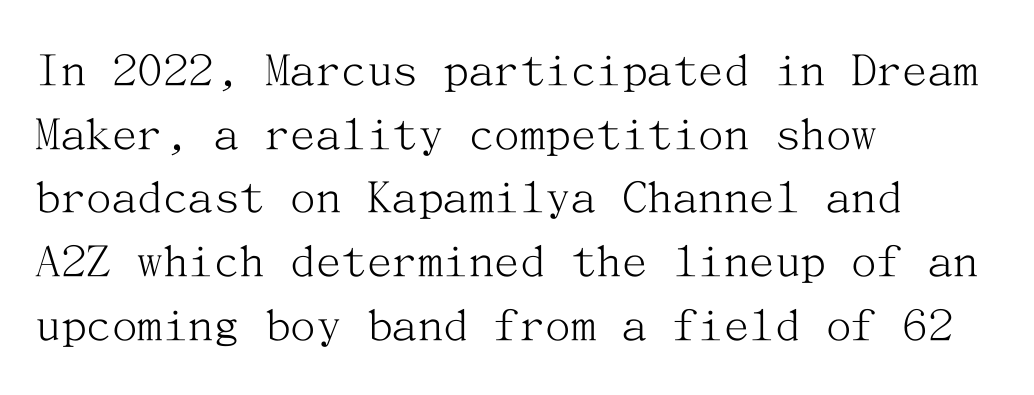
Little horizontal feet cap the strokes, marking this as serif type. The line-height multiplier appears to be the usual default. Do the letters lean? They stand straight. Honestly, there is no underline to notice here at all.
